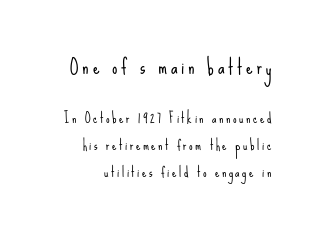
Reading down the block, your eye finds every line finishing at a fixed right position. A typesetter would mark this as roman, not italic. The string is rendered with underlining switched off. The face looks like a standard text weight, possibly lighter. Look at the glyph heights: the upper group is clearly the bigger setting.
